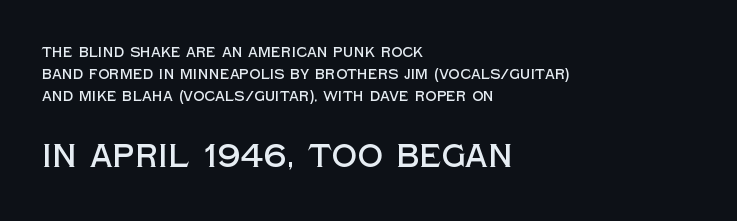
Q: Is the text italic (slanted)? A: No, it is upright.
Q: Is the typeface a serif or a sans-serif typeface? A: Sans-serif.
Q: Is the text underlined? A: No.
Q: How is the paragraph aligned? A: Left-aligned.
Q: Is the spacing between letters normal or unusually wide? A: Normal.
Q: Is the spacing between lines tight, normal or loose? A: Normal.
Q: Which block of text is set in a larger size, the first (top) or the second (bottom)? A: The second (bottom) one.
Q: Width (condensed, normal, or wide)? A: Normal.
Q: x-height? A: Large.
Q: Monospaced? A: No.
